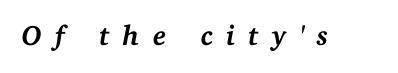
{"serif": "yes", "italic": "yes", "lean": "right", "slant_degrees": 11, "bold": "yes", "weight": "semibold", "width": "normal", "stroke_contrast": "medium", "x_height": "medium", "monospaced": "no", "underline": "no", "letter_spacing": "wide", "letter_spacing_em": 0.47, "glyph_px": 28}
